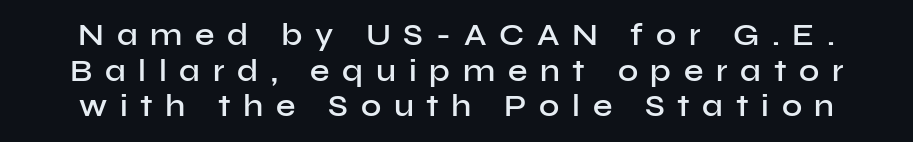
Q: Is the text bold? A: Semi-bold.
Q: Is the text italic (slanted)? A: No, it is upright.
Q: Is the typeface a serif or a sans-serif typeface? A: Sans-serif.
Q: Is the text underlined? A: No.
Q: Is the spacing between letters normal or unusually wide? A: Unusually wide.
Q: Is the spacing between lines tight, normal or loose? A: Tight.
Q: Width (condensed, normal, or wide)? A: Normal.
Q: Stroke contrast? A: Low.
Q: x-height? A: Medium.
Q: Monospaced? A: No.
